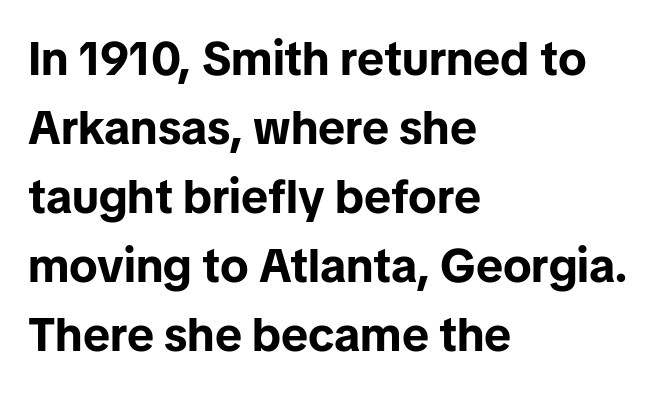
The image shows 47 px bold sans-serif type, upright; set left-aligned, normal line spacing (1.47x), normal letter spacing, not underlined; low stroke contrast and a medium x-height.
